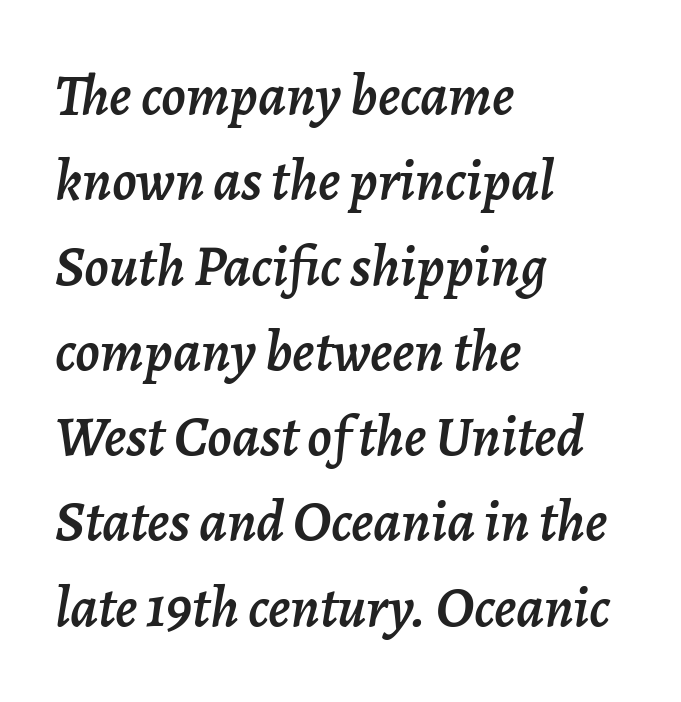
The rendering applies a slant to the glyphs. Every row of glyphs begins at an identical x-position on the left. Nobody drew a line under any word here. Each letter keeps its own natural width here, so spacing adapts to shape. If you measured baseline to baseline, you'd find a middling distance.
